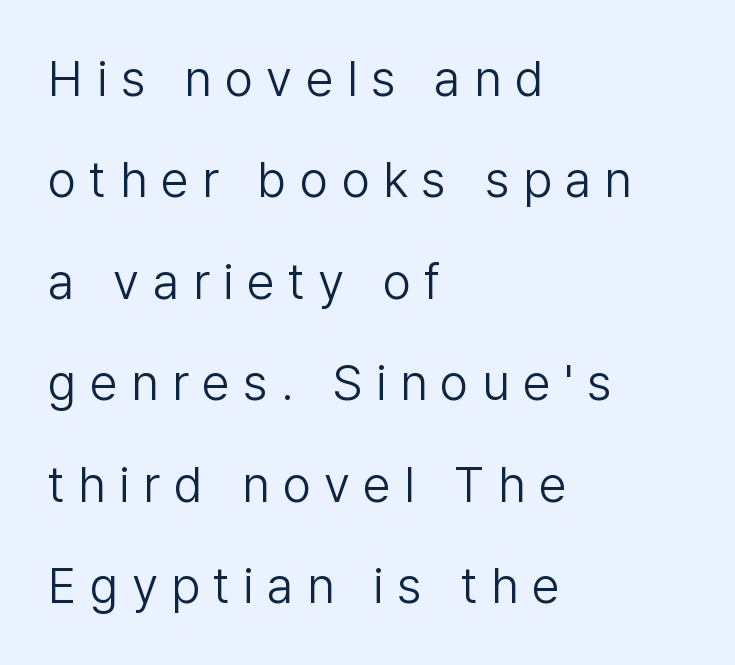
This is not heavy type; no bold has been used. The designer went with a sans here, leaving each stem footless. In CSS terms this would be text-align: left. Vertically, the passage feels expansive, rows floating well apart. No italicization has been applied; the sample stays upright. Any mark beneath the type? The region is blank.
